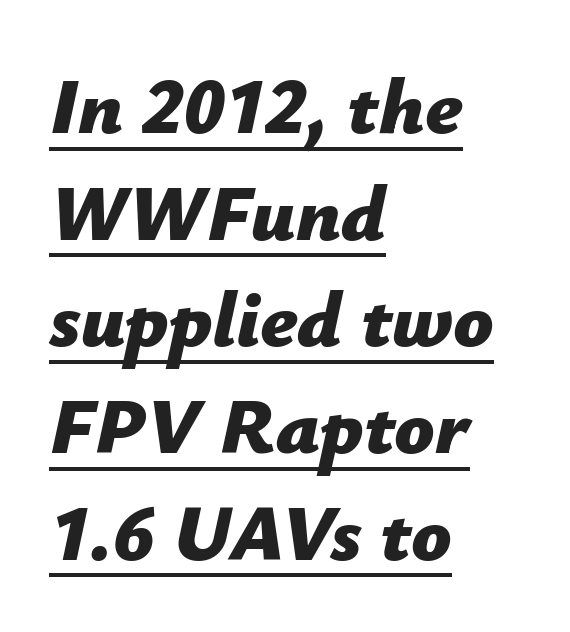
{"italic": "yes", "lean": "right", "slant_degrees": 12, "bold": "yes", "weight": "bold", "width": "normal", "stroke_contrast": "low", "x_height": "medium", "monospaced": "no", "underline": "yes", "align": "left", "line_spacing": "normal", "line_spacing_ratio": 1.35, "letter_spacing": "normal", "letter_spacing_em": 0.0, "glyph_px": 79}
